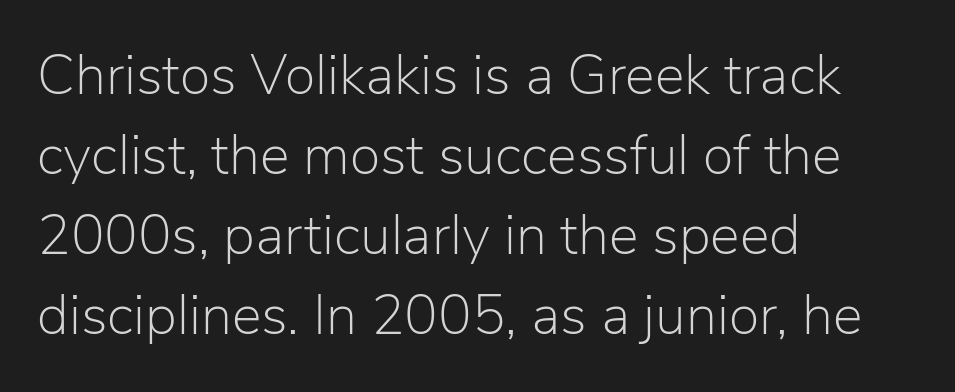
{"serif": "no", "italic": "no", "bold": "no", "weight": "light", "width": "normal", "stroke_contrast": "low", "x_height": "medium", "monospaced": "no", "underline": "no", "align": "left", "line_spacing": "normal", "line_spacing_ratio": 1.43, "letter_spacing": "normal", "letter_spacing_em": 0.0, "glyph_px": 56}
